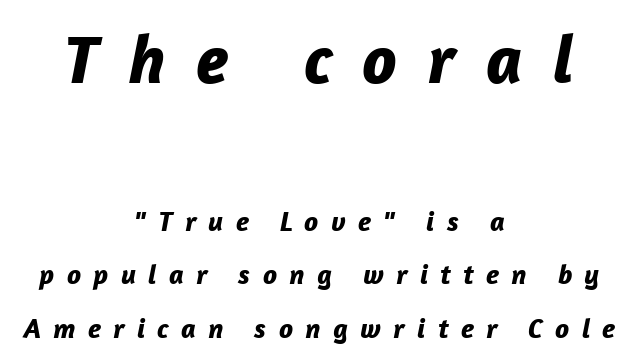
The image shows 69 px bold type, italic (leaning right); set centered, loose line spacing (1.91x), unusually wide letter spacing (+0.44 em), not underlined; the first (top) block is 2.46x larger; low stroke contrast and a medium x-height.
